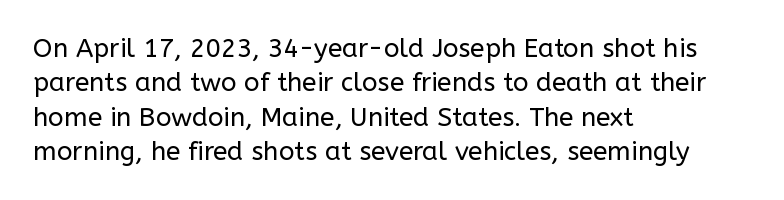
Leftover space on each line is placed entirely after the last word. Notice how the stems are strictly vertical — no italics here. The rendering uses a moderate line-height, typical for paragraphs. Underlining? Definitely not there. A light-to-regular cut is what we see here.
